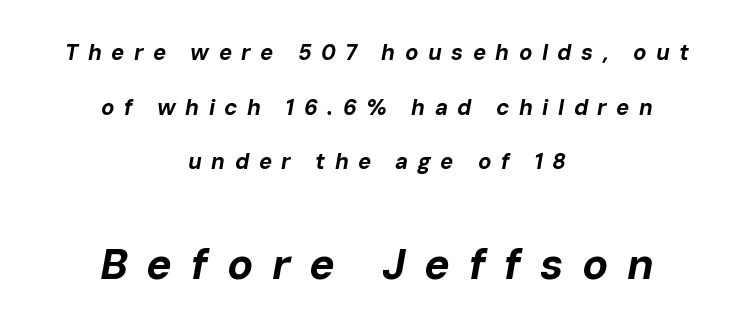
Q: Is the text bold? A: Yes.
Q: Is the text italic (slanted)? A: Yes, it leans right by about 10 degrees.
Q: Is the text underlined? A: No.
Q: How is the paragraph aligned? A: Centered.
Q: Is the spacing between letters normal or unusually wide? A: Unusually wide.
Q: Is the spacing between lines tight, normal or loose? A: Loose.
Q: Which block of text is set in a larger size, the first (top) or the second (bottom)? A: The second (bottom) one.
Q: Width (condensed, normal, or wide)? A: Normal.
Q: Stroke contrast? A: Low.
Q: x-height? A: Medium.
Q: Monospaced? A: No.
